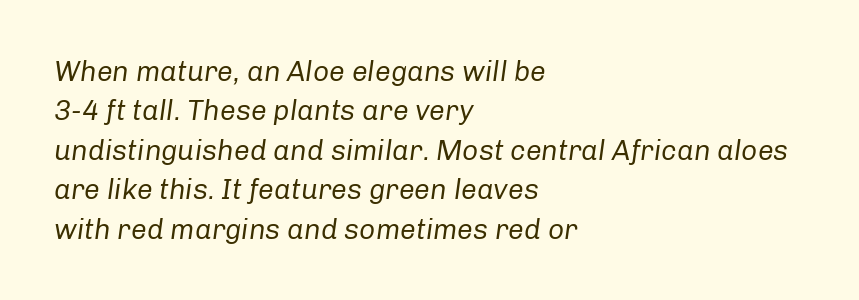
Q: Is the text bold? A: No.
Q: Is the text italic (slanted)? A: Yes, it leans right by about 8 degrees.
Q: Is the text underlined? A: No.
Q: How is the paragraph aligned? A: Left-aligned.
Q: Is the spacing between letters normal or unusually wide? A: Normal.
Q: Is the spacing between lines tight, normal or loose? A: Normal.
Q: Width (condensed, normal, or wide)? A: Normal.
Q: Stroke contrast? A: Low.
Q: x-height? A: Medium.
Q: Monospaced? A: No.
